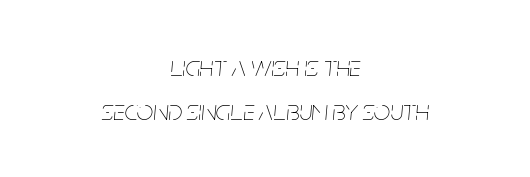
{"italic": "yes", "lean": "right", "slant_degrees": 5, "bold": "no", "weight": "thin", "width": "condensed", "stroke_contrast": "low", "x_height": "large", "monospaced": "no", "underline": "no", "align": "center", "line_spacing": "normal", "line_spacing_ratio": 1.53, "letter_spacing": "normal", "letter_spacing_em": 0.0, "glyph_px": 29}
